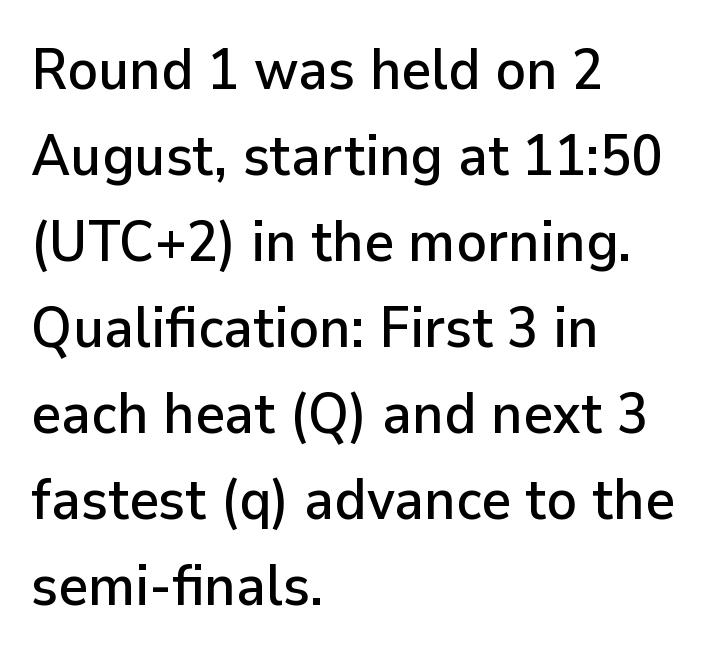
Q: Is the text italic (slanted)? A: No, it is upright.
Q: Is the typeface a serif or a sans-serif typeface? A: Sans-serif.
Q: Is the text underlined? A: No.
Q: How is the paragraph aligned? A: Left-aligned.
Q: Is the spacing between letters normal or unusually wide? A: Normal.
Q: Is the spacing between lines tight, normal or loose? A: Normal.
Q: Width (condensed, normal, or wide)? A: Normal.
Q: Stroke contrast? A: Low.
Q: x-height? A: Medium.
Q: Monospaced? A: No.
